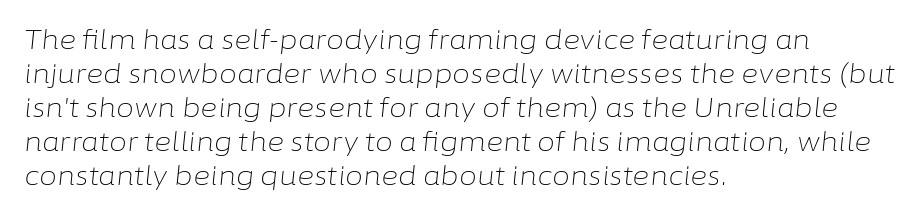
Q: Is the text bold? A: No.
Q: Is the text italic (slanted)? A: Yes, it leans right by about 6 degrees.
Q: Is the text underlined? A: No.
Q: How is the paragraph aligned? A: Left-aligned.
Q: Is the spacing between letters normal or unusually wide? A: Normal.
Q: Is the spacing between lines tight, normal or loose? A: Normal.
